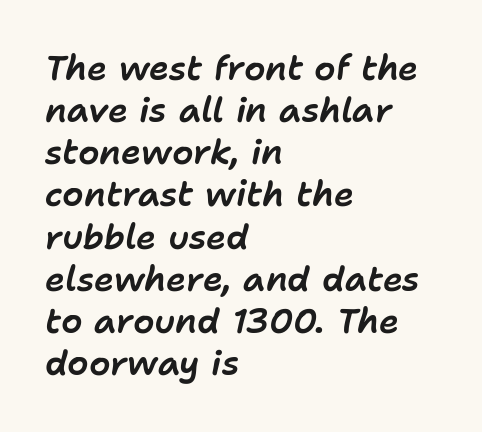
The image shows 34 px text type, italic (leaning right); set left-aligned, line spacing 1.24x, normal letter spacing, not underlined; low stroke contrast and a medium x-height.
